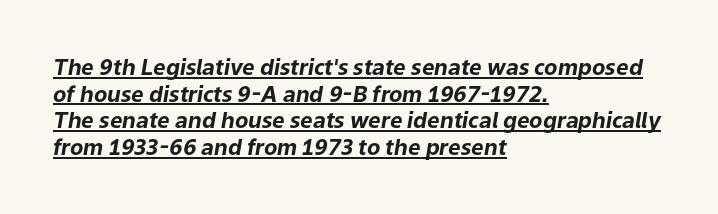
{"italic": "yes", "lean": "right", "slant_degrees": 9, "bold": "yes", "underline": "yes", "align": "left", "line_spacing_ratio": 1.21, "letter_spacing": "normal", "letter_spacing_em": 0.0, "glyph_px": 22}
